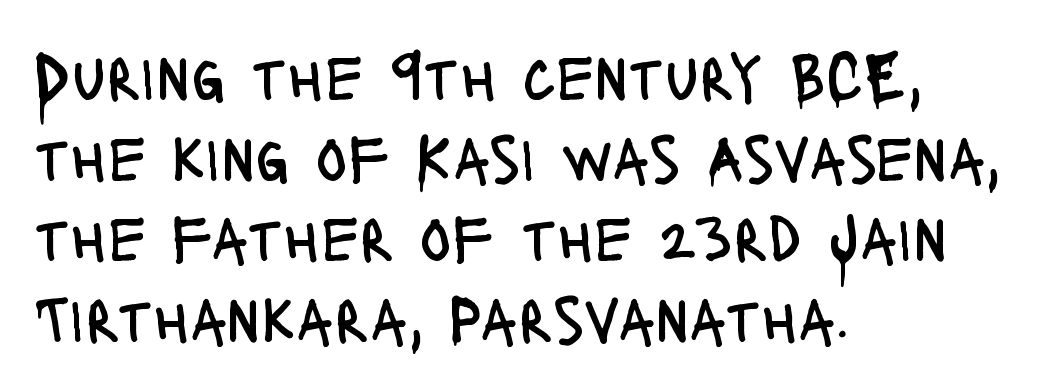
{"serif": "no", "italic": "no", "bold": "no", "weight": "regular", "width": "condensed", "stroke_contrast": "low", "x_height": "large", "monospaced": "no", "underline": "no", "align": "left", "line_spacing_ratio": 1.22, "letter_spacing": "normal", "letter_spacing_em": 0.0, "glyph_px": 66}
